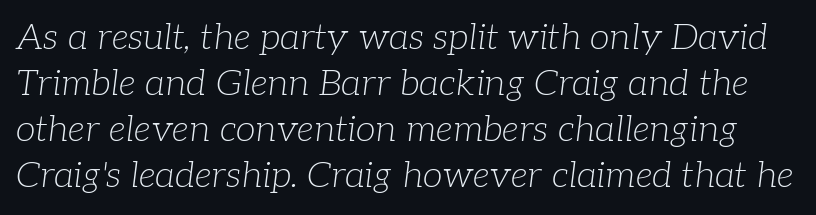
Q: Is the text bold? A: No.
Q: Is the text italic (slanted)? A: Yes, it leans right by about 7 degrees.
Q: Is the typeface a serif or a sans-serif typeface? A: Serif.
Q: Is the text underlined? A: No.
Q: Is the spacing between letters normal or unusually wide? A: Normal.
Q: Is the spacing between lines tight, normal or loose? A: Normal.
Q: Width (condensed, normal, or wide)? A: Normal.
Q: Stroke contrast? A: Low.
Q: x-height? A: Medium.
Q: Monospaced? A: No.
